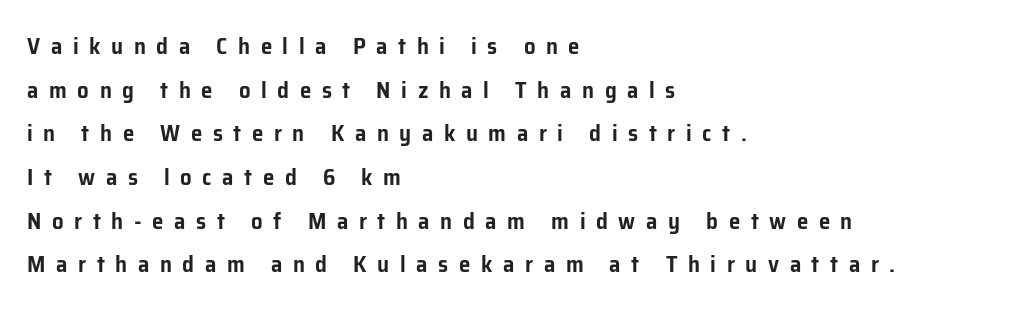
{"italic": "no", "underline": "no", "align": "left", "line_spacing": "loose", "line_spacing_ratio": 1.9, "letter_spacing": "wide", "letter_spacing_em": 0.46, "glyph_px": 23}
